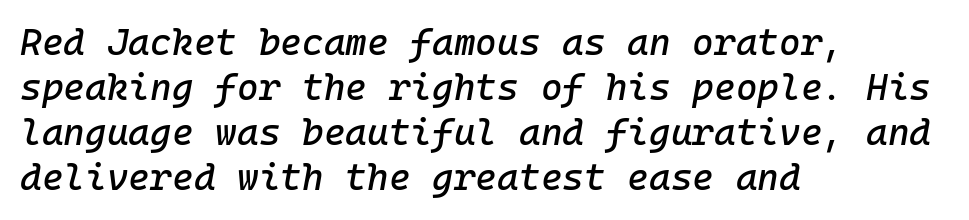
The image shows 37 px text type, italic (leaning right), monospaced; set left-aligned, line spacing 1.22x, normal letter spacing, not underlined; low stroke contrast and a medium x-height.
